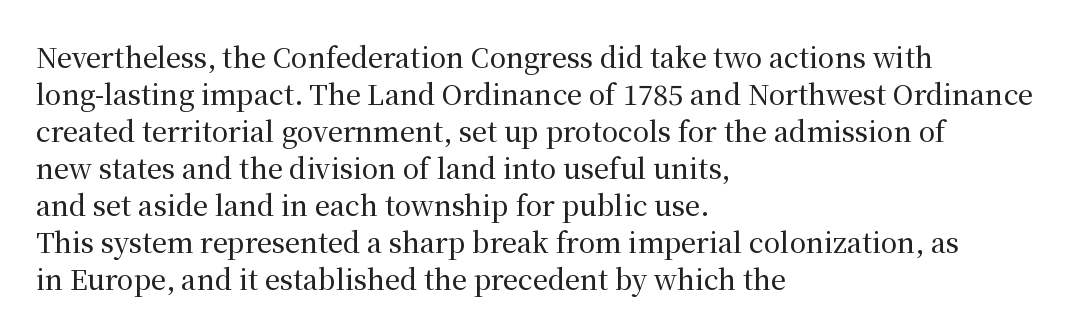
A typesetter would call this zero additional tracking. Notice how descenders clear the ascenders below comfortably — that's standard leading. Ordinary non-slanted type is in use. Letters rest on an invisible, unmarked baseline.
